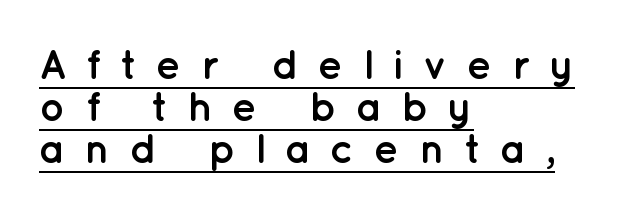
Font category for this specimen: sans-serif. Heft: maximum for text — a bold. Left-aligned paragraph, ragged on the right. Is the letter spacing exaggerated? Yes — the characters are pushed far apart. Each letter keeps its own natural width here, so spacing adapts to shape.
